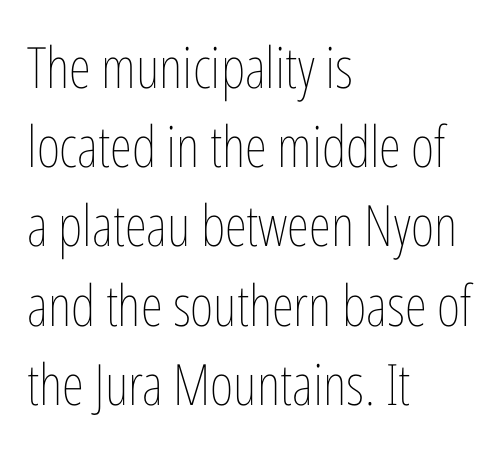
Q: Is the text bold? A: No.
Q: Is the text italic (slanted)? A: No, it is upright.
Q: Is the text underlined? A: No.
Q: How is the paragraph aligned? A: Left-aligned.
Q: Is the spacing between letters normal or unusually wide? A: Normal.
Q: Is the spacing between lines tight, normal or loose? A: Normal.
Q: Width (condensed, normal, or wide)? A: Condensed.
Q: Stroke contrast? A: Low.
Q: x-height? A: Medium.
Q: Monospaced? A: No.
